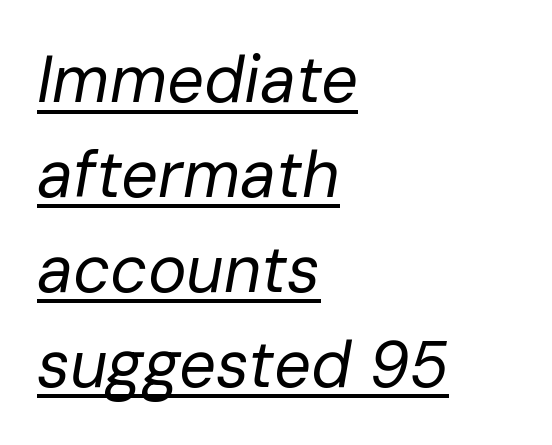
Each new line begins a customary step beneath the previous one. Is there an underline? Yes — a line sits under the letters. You can tell it's italic because the verticals aren't actually vertical. Words appear dense and cohesive because spacing is normal. Stroke thickness stays within the range of a standard reading face or lighter.
